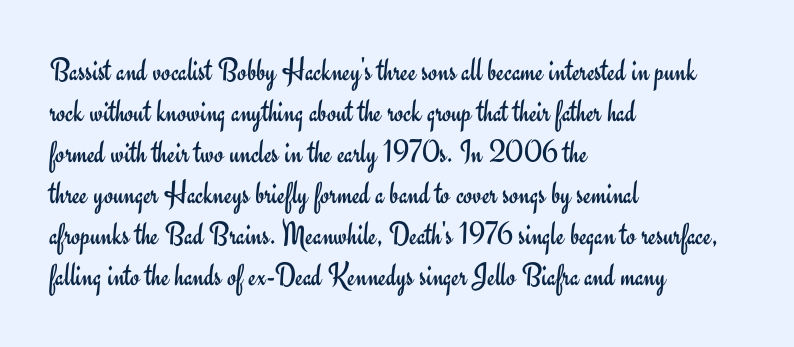
The image shows 33 px regular-weight sans-serif type; set left-aligned, line spacing 1.24x, normal letter spacing, not underlined; low stroke contrast and a small x-height.
